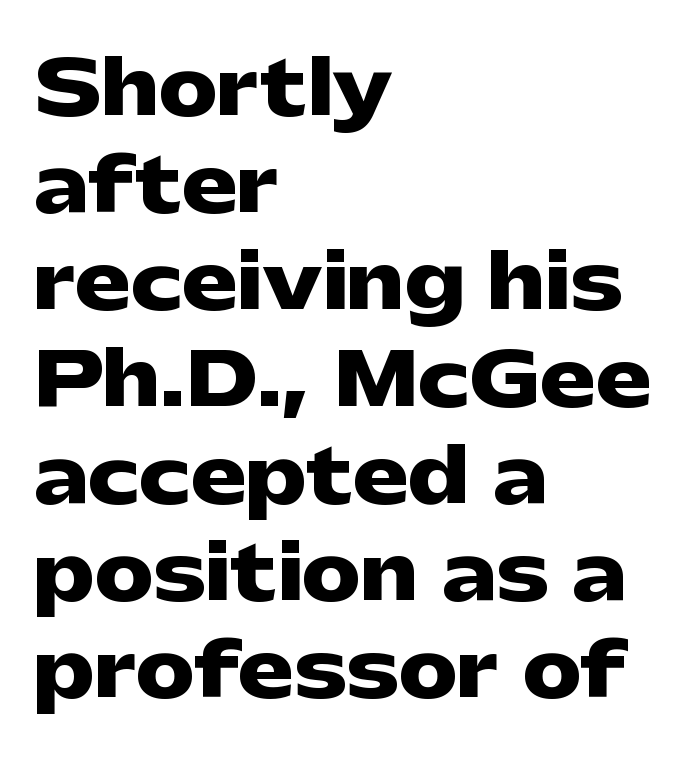
Decoration check: the copy has no underline. Short and long lines alike share a common starting point at left. Rendered with straight, roman letterforms. The letters carry no serifs — their stems end cleanly without finishing strokes. Weight check: bold — yes, fully.
